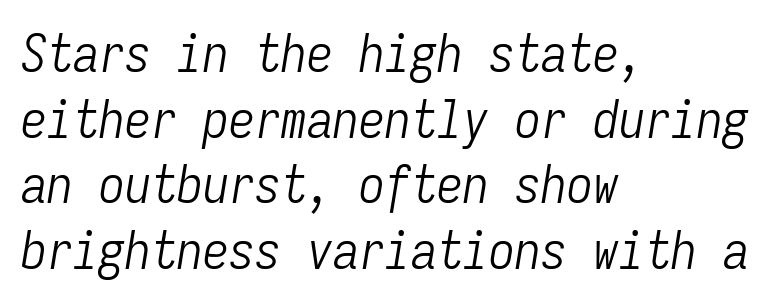
Heft: none added — not bold. The rows are spaced the way most documents space them. Has an underline been added? It has not. A typesetter would call this zero additional tracking.
